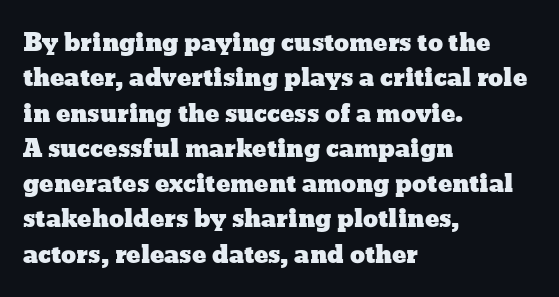
The passage shown stacks its lines at a standard gap. No extra tracking has been applied to these lines. Compared with a centered layout, this one pins lines to the left instead. The area under the type is left untouched. When letters stand straight like this, we call the style roman or upright.
